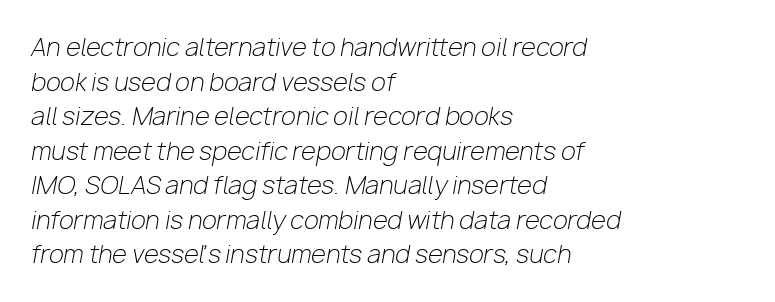
{"italic": "yes", "lean": "right", "slant_degrees": 10, "bold": "no", "underline": "no", "align": "left", "line_spacing": "normal", "line_spacing_ratio": 1.44, "letter_spacing": "normal", "letter_spacing_em": 0.0, "glyph_px": 24}
